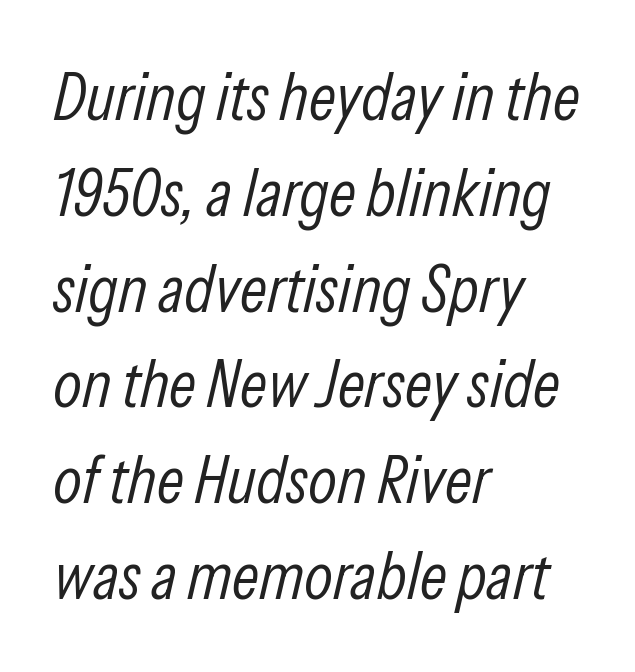
{"italic": "yes", "lean": "right", "slant_degrees": 13, "bold": "no", "weight": "light", "width": "condensed", "stroke_contrast": "low", "x_height": "medium", "monospaced": "no", "underline": "no", "align": "left", "line_spacing": "normal", "line_spacing_ratio": 1.43, "letter_spacing": "normal", "letter_spacing_em": 0.0, "glyph_px": 67}
